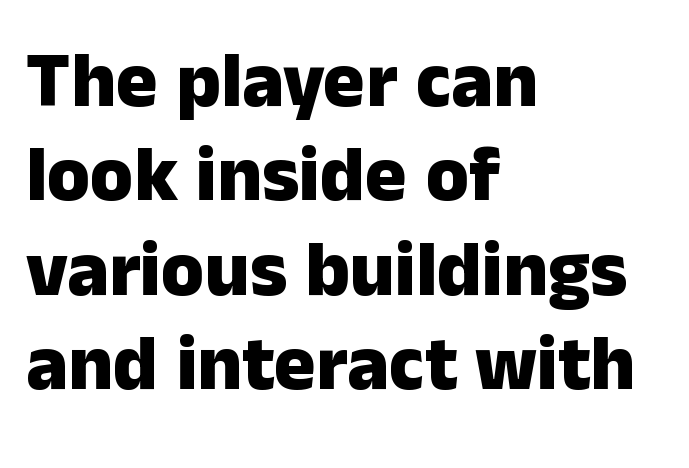
The image shows 78 px heavy sans-serif type, upright; set left-aligned, line spacing 1.21x, normal letter spacing, not underlined; low stroke contrast and a medium x-height.
